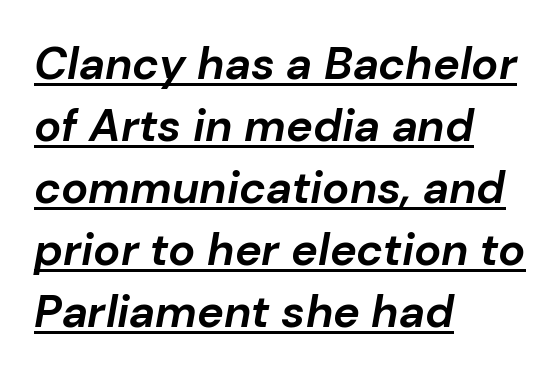
The image shows 45 px bold type, italic (leaning right); set left-aligned, normal line spacing (1.38x), normal letter spacing, underlined; low stroke contrast and a medium x-height.
